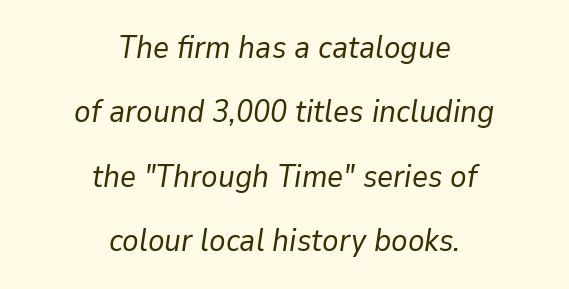
On a weight scale, this lands at 450 or below. A bare baseline throughout the passage. The face used here is proportionally spaced, like ordinary book or web type. The tracking reads as untouched default to a designer's eye.
